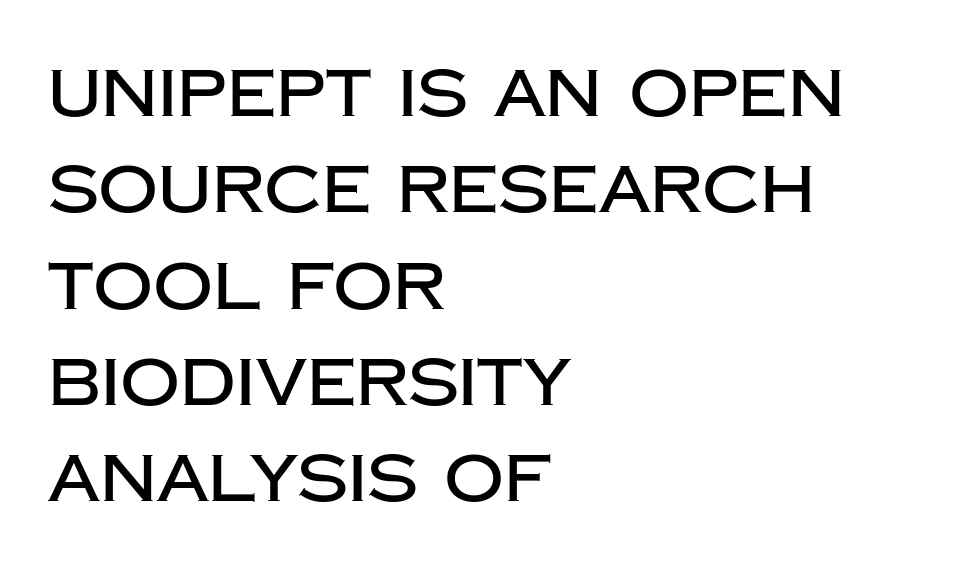
{"serif": "no", "italic": "no", "width": "normal", "stroke_contrast": "low", "x_height": "large", "monospaced": "no", "underline": "no", "align": "left", "line_spacing": "normal", "line_spacing_ratio": 1.46, "letter_spacing": "normal", "letter_spacing_em": 0.0, "glyph_px": 66}
